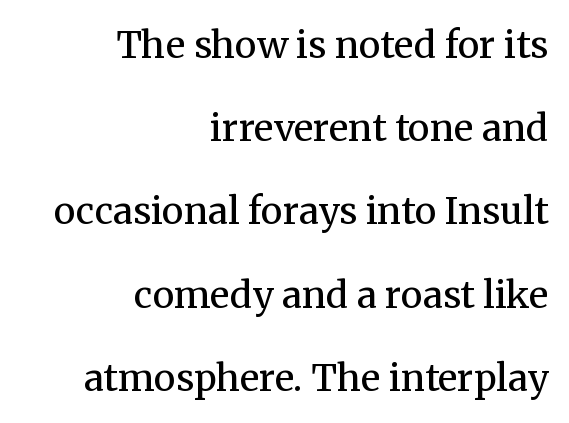
The string is rendered with underlining switched off. The horizontal fit of the characters is conventional and even. Reading down the block, your eye finds every line finishing at a fixed right position. Serif or sans? Serif — the stroke terminals have little feet. Spacing verdict: proportional, widths tailored to each character. No extra ink here — the face is not bold.
